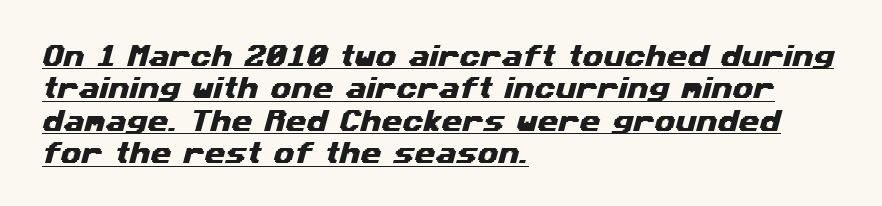
Q: Is the text underlined? A: Yes.
Q: How is the paragraph aligned? A: Left-aligned.
Q: Is the spacing between letters normal or unusually wide? A: Normal.
Q: Is the spacing between lines tight, normal or loose? A: Normal.
